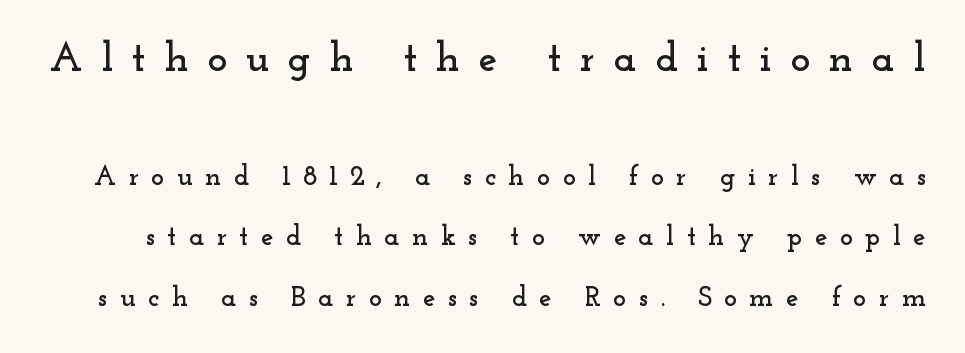
The image shows 42 px wide serif type, upright; set loose line spacing (2.17x), unusually wide letter spacing (+0.44 em), not underlined; the first (top) block is 1.5x larger; low stroke contrast and a small x-height.
